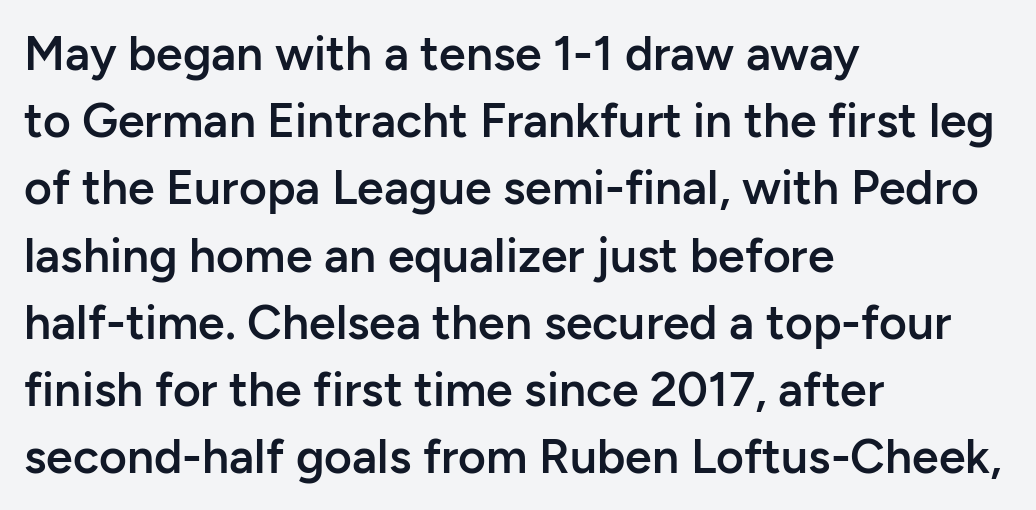
If you measured baseline to baseline, you'd find a middling distance. The type is set solid horizontally, with unmodified tracking. In terms of posture, this sample is upright. This sample has the flowing, uneven cadence of proportional lettering.
